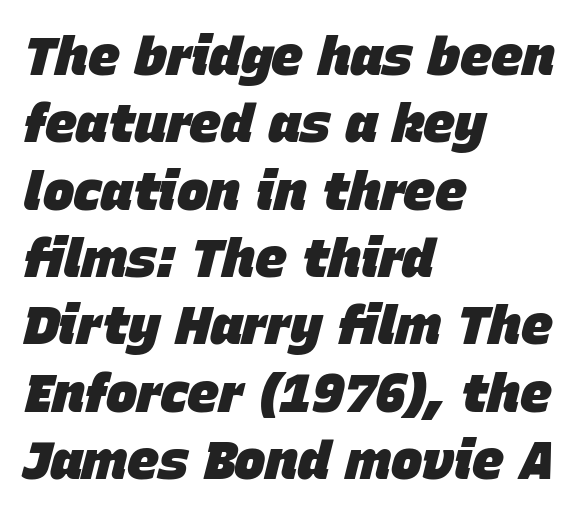
If you measured baseline to baseline, you'd find a middling distance. The typesetter chose a ragged-right arrangement here. Is this a fixed-width face? No — the glyphs have proportional, varying widths. Inter-character spacing is left at the font's built-in metrics. Letters rest on an invisible, unmarked baseline. The rendering applies a slant to the glyphs.
